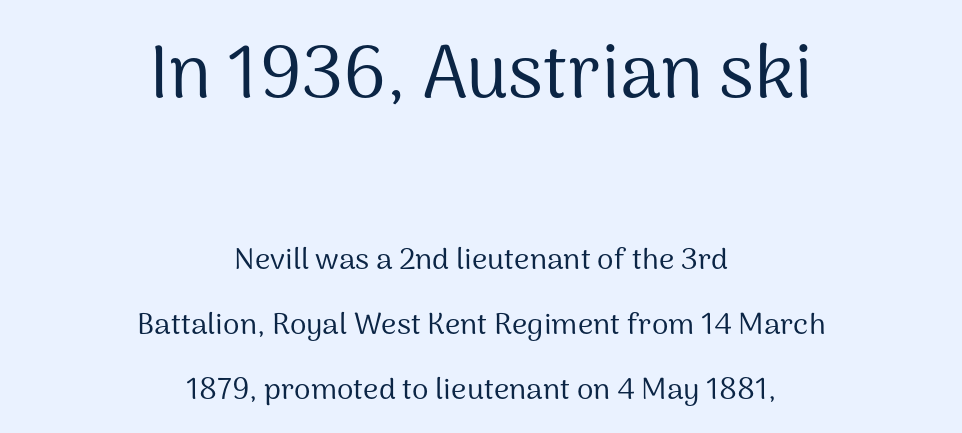
The image shows 74 px regular-weight sans-serif type, upright; set centered, loose line spacing (2.16x), normal letter spacing, not underlined; the first (top) block is 2.47x larger; medium stroke contrast and a medium x-height.
